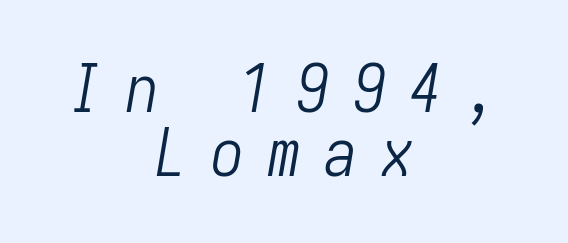
The type is letterspaced generously, with wide tracking. The typography opts for an oblique posture over an upright one. You could barely slide anything between these rows. Each row of text sits above clean, open space.
